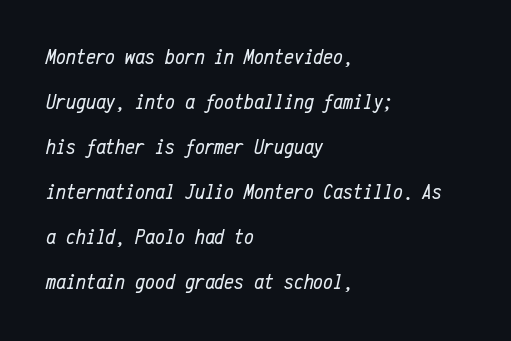
The image shows 22 px text type, italic (leaning right); set left-aligned, loose line spacing (2.05x), normal letter spacing, not underlined.
